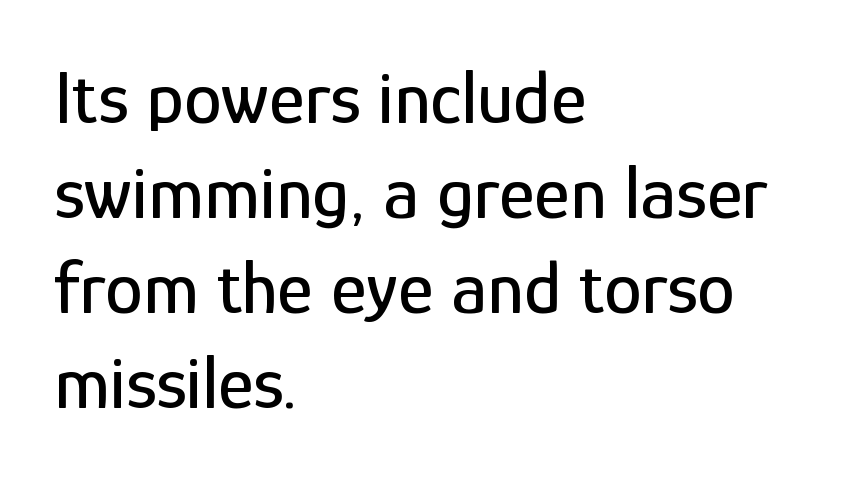
The block of text has a typical density, with ordinary space between rows. What stands out about the letter spacing? Nothing — it is the standard amount. These lines stack with their left ends in a neat column. A typesetter would label this face a sans. Rendered with straight, roman letterforms.
